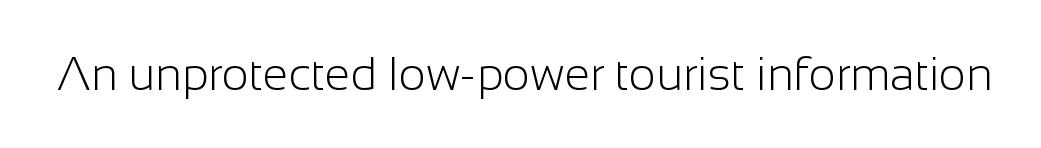
{"serif": "no", "italic": "no", "bold": "no", "weight": "light", "width": "normal", "stroke_contrast": "low", "x_height": "medium", "monospaced": "no", "underline": "no", "letter_spacing": "normal", "letter_spacing_em": 0.0, "glyph_px": 46}
